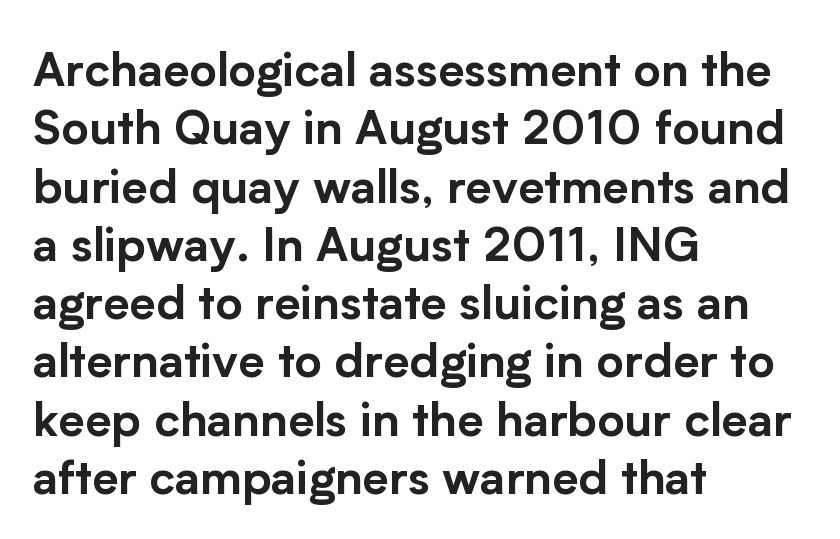
Is there any slant? The stems are plumb. This sample uses plain, unmodified letter spacing. You can tell from the bare stems that sans-serif type was used. If you drew a ruler down the left edge, every line would touch it.
